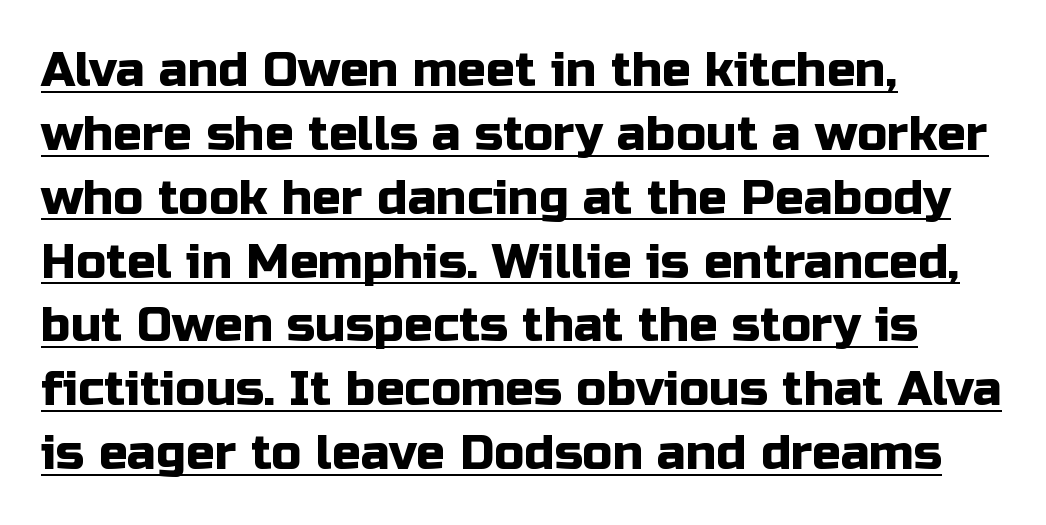
Q: Is the text italic (slanted)? A: No, it is upright.
Q: Is the typeface a serif or a sans-serif typeface? A: Sans-serif.
Q: Is the text underlined? A: Yes.
Q: How is the paragraph aligned? A: Left-aligned.
Q: Is the spacing between letters normal or unusually wide? A: Normal.
Q: Is the spacing between lines tight, normal or loose? A: Normal.
Q: Width (condensed, normal, or wide)? A: Normal.
Q: Stroke contrast? A: Low.
Q: x-height? A: Medium.
Q: Monospaced? A: No.
